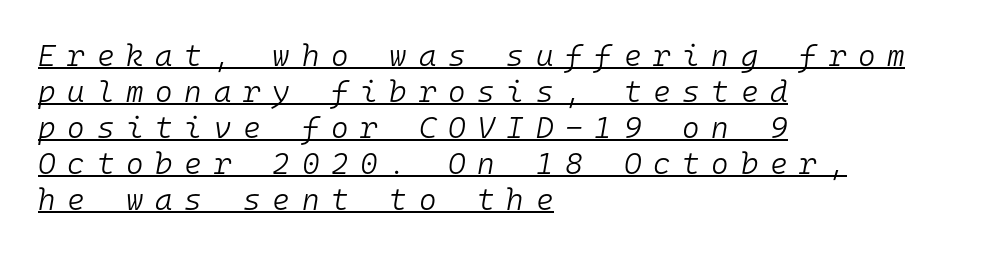
Q: Is the text bold? A: No.
Q: Is the text italic (slanted)? A: Yes, it leans right by about 10 degrees.
Q: Is the text underlined? A: Yes.
Q: How is the paragraph aligned? A: Left-aligned.
Q: Is the spacing between letters normal or unusually wide? A: Unusually wide.
Q: Width (condensed, normal, or wide)? A: Normal.
Q: Stroke contrast? A: Low.
Q: x-height? A: Medium.
Q: Monospaced? A: Yes.
